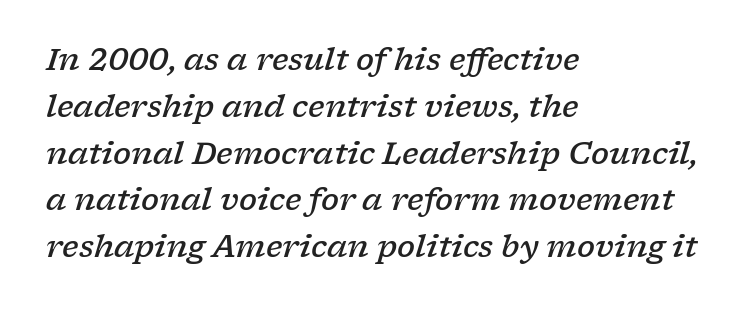
A classic flush-left, rag-right setting is used for this passage. Honestly, the row spacing looks completely unremarkable. These lines carry some extra weight — a demibold, not a full bold. Characters follow at the spacing the type designer built in.
